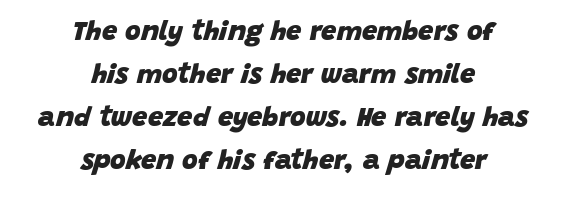
The image shows 27 px bold type, italic (leaning right); set centered, normal line spacing (1.59x), normal letter spacing, not underlined.
